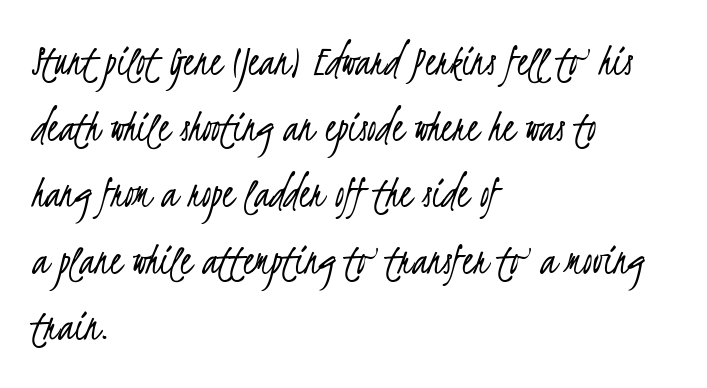
Reading down the block, your eye returns to a fixed left position each line. Look at the bottom of the vertical strokes: they stop flat, with no serifs. Observe the ordinary spacing: letters are neighbours, not strangers. Summary of weight: not heavy and not bold. Each row of text sits above clean, open space.
